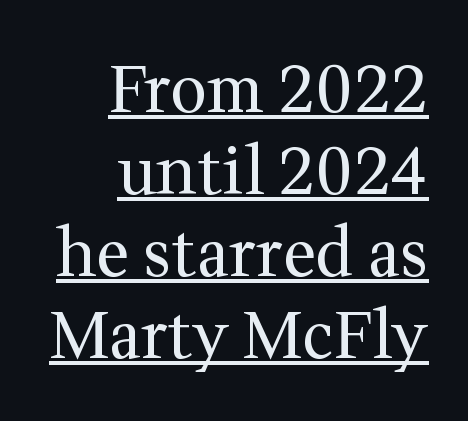
Q: Is the text bold? A: No.
Q: Is the text italic (slanted)? A: No, it is upright.
Q: Is the typeface a serif or a sans-serif typeface? A: Serif.
Q: Is the text underlined? A: Yes.
Q: How is the paragraph aligned? A: Right-aligned.
Q: Is the spacing between letters normal or unusually wide? A: Normal.
Q: Is the spacing between lines tight, normal or loose? A: Normal.
Q: Width (condensed, normal, or wide)? A: Normal.
Q: Stroke contrast? A: Medium.
Q: x-height? A: Medium.
Q: Monospaced? A: No.
